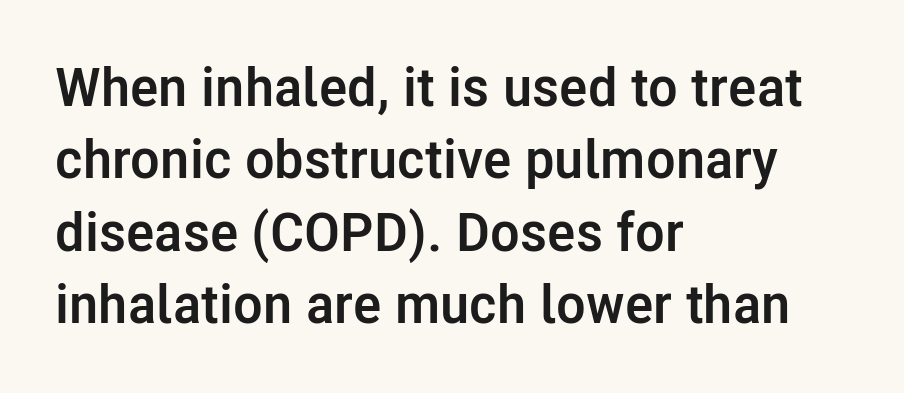
{"serif": "no", "italic": "no", "bold": "yes", "weight": "semibold", "width": "normal", "stroke_contrast": "low", "x_height": "medium", "monospaced": "no", "underline": "no", "align": "left", "line_spacing": "normal", "line_spacing_ratio": 1.34, "letter_spacing": "normal", "letter_spacing_em": 0.0, "glyph_px": 54}
